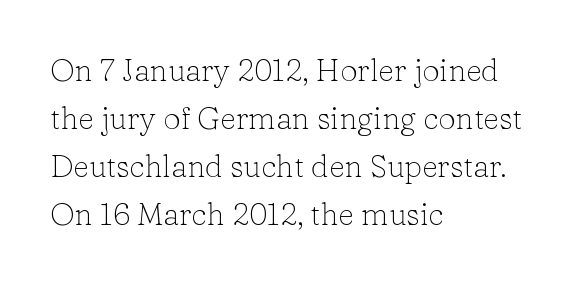
The image shows 31 px light serif type, upright; set left-aligned, normal line spacing (1.55x), normal letter spacing, not underlined; low stroke contrast and a medium x-height.
